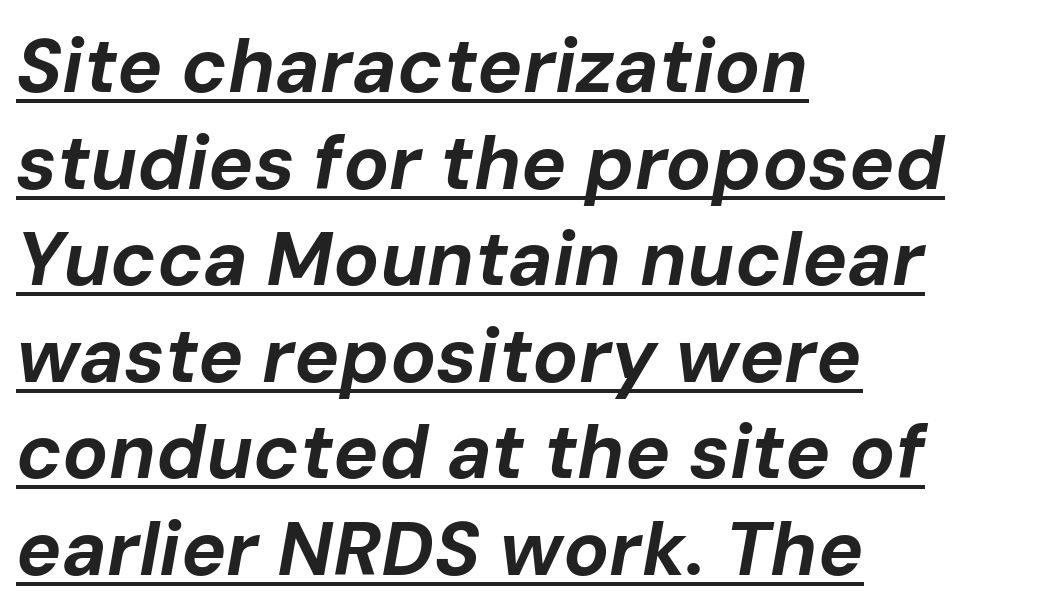
The image shows 76 px bold type, italic (leaning right); set left-aligned, normal line spacing (1.27x), normal letter spacing, underlined; low stroke contrast and a medium x-height.
